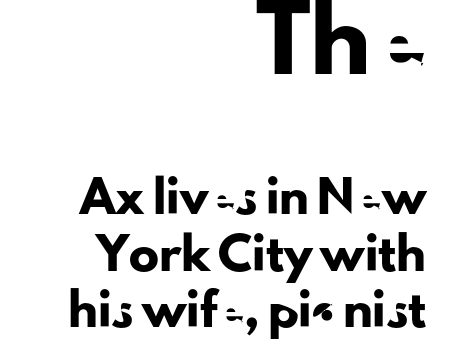
The image shows 61 px sans-serif type, upright; set right-aligned, line spacing 1.88x, normal letter spacing, not underlined; the first (top) block is 2.03x larger; low stroke contrast and a small x-height.
